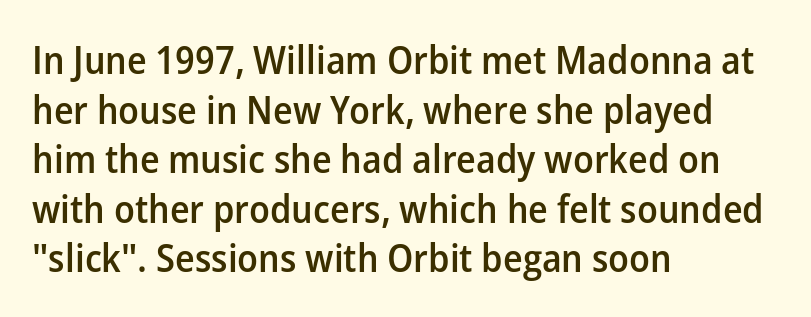
In terms of posture, this sample is upright. Compared with a centered layout, this one pins lines to the left instead. These words are printed semibold, heavier than regular yet not bold. Short note: letters normally spaced. This sample uses a sans-serif face. Descender tails drop into unmarked territory.
